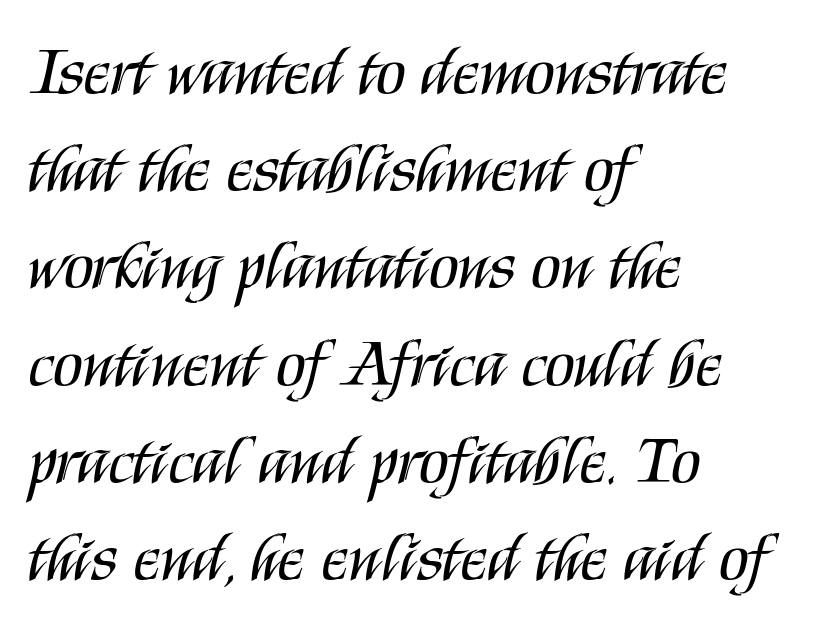
The image shows 68 px regular-weight, condensed sans-serif type; set left-aligned, normal line spacing (1.43x), normal letter spacing, not underlined; medium stroke contrast and a large x-height.
